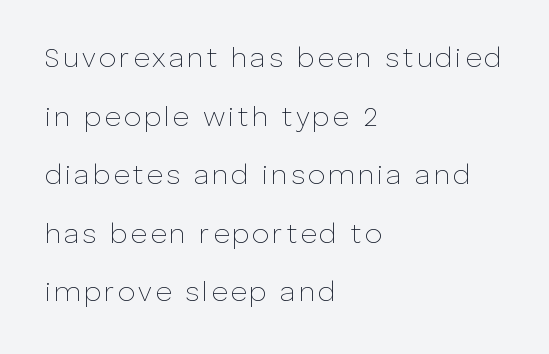
Is the stroke heavy? The answer is a plain regular-or-lighter. Plain, unruled lines of type. Every character sits straight up, as roman type does. The type family on display is of the sans-serif kind. The ragged edge is on the right, which tells us the setting is flush left. Summary of vertical rhythm: relaxed, with wide interline spacing.
